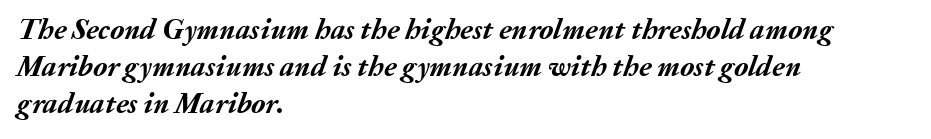
{"italic": "yes", "lean": "right", "slant_degrees": 20, "bold": "yes", "weight": "semibold", "width": "normal", "stroke_contrast": "medium", "x_height": "medium", "monospaced": "no", "underline": "no", "align": "left", "line_spacing": "normal", "line_spacing_ratio": 1.28, "letter_spacing": "normal", "letter_spacing_em": 0.0, "glyph_px": 29}
